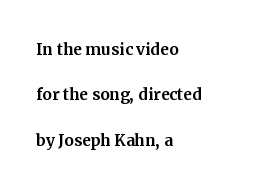
Q: Is the text italic (slanted)? A: No, it is upright.
Q: Is the text underlined? A: No.
Q: How is the paragraph aligned? A: Left-aligned.
Q: Is the spacing between letters normal or unusually wide? A: Normal.
Q: Is the spacing between lines tight, normal or loose? A: Loose.
